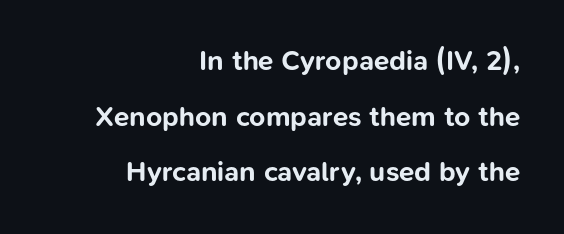
Nobody touched the tracking dial on this one. The face used here is a sans, in the tradition of grotesques and geometrics. Ascenders rise straight up at ninety degrees. Compared with an ordinary text face, these strokes are far heavier — a full bold. Each letter keeps its own natural width here, so spacing adapts to shape.
